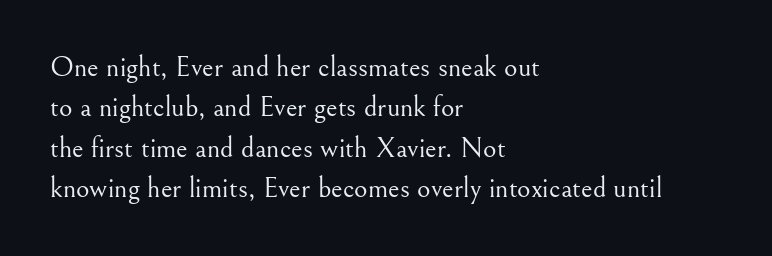
{"serif": "yes", "italic": "no", "bold": "no", "weight": "light", "width": "normal", "stroke_contrast": "medium", "x_height": "small", "monospaced": "no", "underline": "no", "align": "left", "line_spacing": "normal", "line_spacing_ratio": 1.39, "letter_spacing": "normal", "letter_spacing_em": 0.0, "glyph_px": 29}
